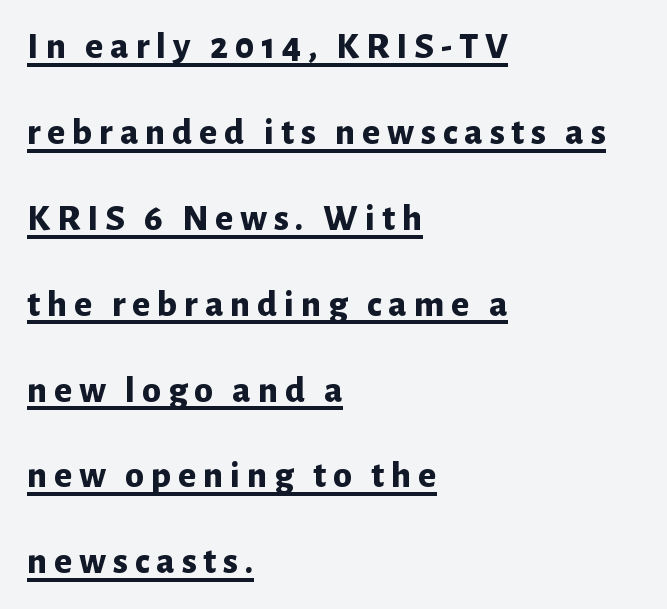
{"serif": "no", "italic": "no", "bold": "yes", "weight": "bold", "width": "normal", "stroke_contrast": "low", "x_height": "medium", "monospaced": "no", "underline": "yes", "align": "left", "line_spacing": "loose", "line_spacing_ratio": 2.26, "glyph_px": 38}
